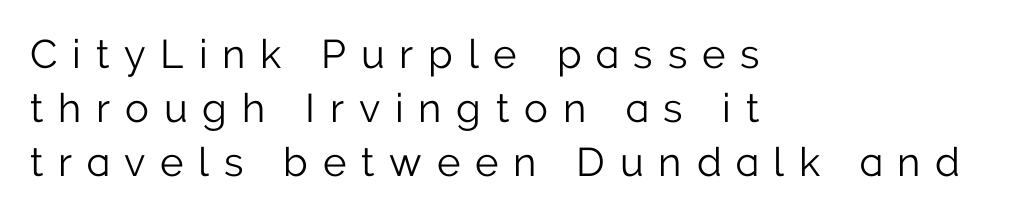
The image shows 40 px light sans-serif type, upright; set left-aligned, normal line spacing (1.35x), unusually wide letter spacing (+0.37 em), not underlined; low stroke contrast and a medium x-height.
